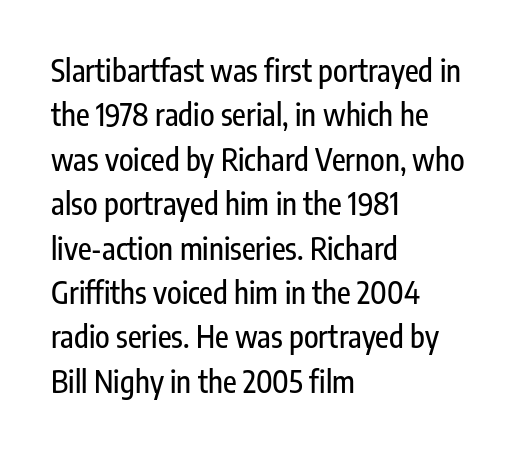
Rows of type keep a routine distance in the vertical direction. Are there feet on the stems? There aren't — it's a sans. You could not count columns in this text — the font is proportionally spaced. A student would call this left alignment; a typographer would say flush left, rag right. The type is set solid horizontally, with unmodified tracking. Notice how the stems are strictly vertical — no italics here.
